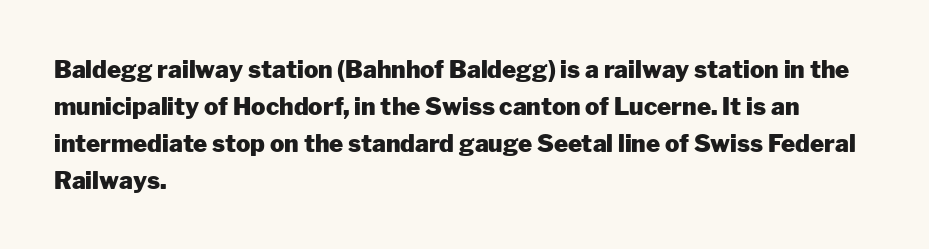
{"italic": "no", "bold": "yes", "underline": "no", "align": "left", "line_spacing": "normal", "line_spacing_ratio": 1.54, "letter_spacing": "normal", "letter_spacing_em": 0.0, "glyph_px": 24}
